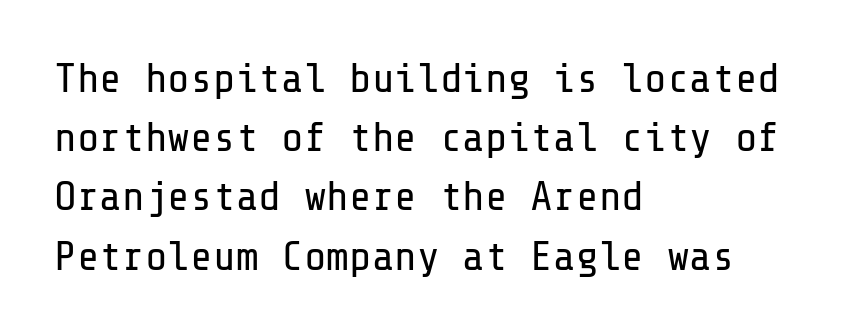
The image shows 42 px regular-weight sans-serif type, upright; set left-aligned, normal line spacing (1.41x), normal letter spacing, not underlined; low stroke contrast and a medium x-height.
